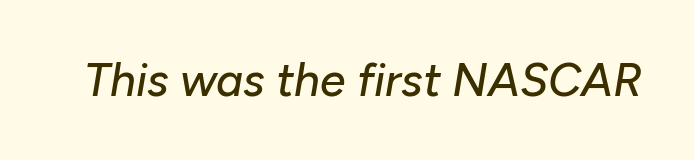
Q: Is the text italic (slanted)? A: Yes, it leans right by about 10 degrees.
Q: Is the text underlined? A: No.
Q: Is the spacing between letters normal or unusually wide? A: Normal.
Q: Width (condensed, normal, or wide)? A: Normal.
Q: Stroke contrast? A: Low.
Q: x-height? A: Medium.
Q: Monospaced? A: No.
